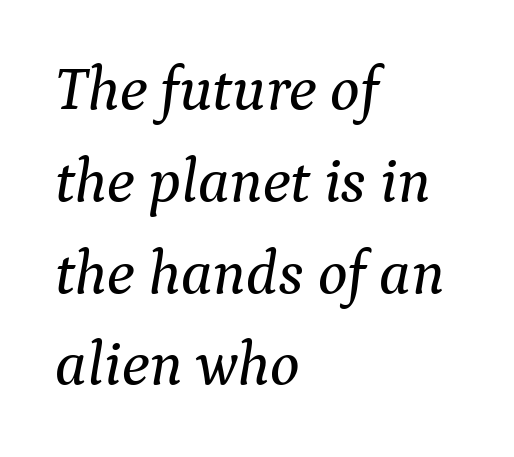
The image shows 62 px serif type, italic (leaning right); set left-aligned, normal line spacing (1.48x), normal letter spacing, not underlined; medium stroke contrast and a medium x-height.
